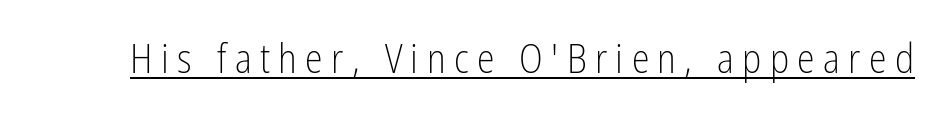
{"serif": "no", "italic": "no", "bold": "no", "weight": "light", "width": "condensed", "stroke_contrast": "low", "x_height": "medium", "monospaced": "no", "underline": "yes", "letter_spacing": "wide", "letter_spacing_em": 0.21, "glyph_px": 40}
